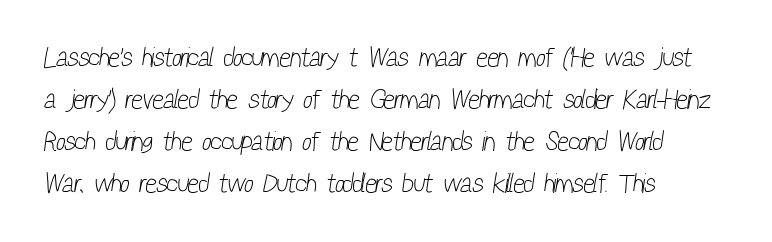
The passage shown stacks its lines at a standard gap. The letters sit at their default tracking, neither squeezed nor spread. Layout note: lines flush left. Just letters on the line, the space beneath them empty.
